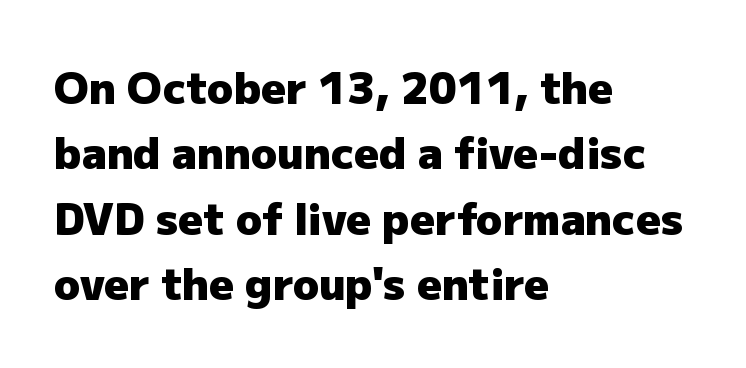
The passage shown has conventional tracking throughout. The type sits square on the baseline with zero lean. The rendering uses a moderate line-height, typical for paragraphs. The font family rendered here belongs to the sans-serif group. Chunky letters — that's bold for sure. Varying glyph widths throughout — classic text-font behaviour.
